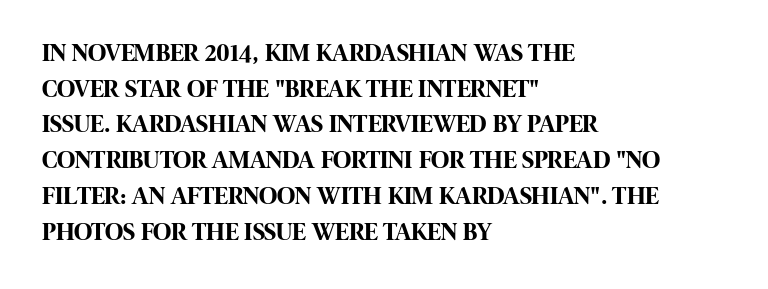
{"italic": "no", "bold": "yes", "underline": "no", "align": "left", "line_spacing": "normal", "line_spacing_ratio": 1.43, "letter_spacing": "normal", "letter_spacing_em": 0.0, "glyph_px": 25}
